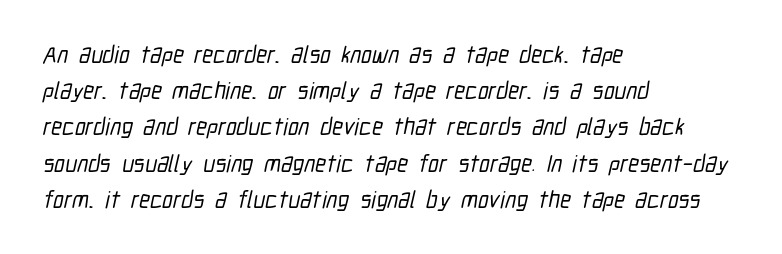
Q: Is the text underlined? A: No.
Q: How is the paragraph aligned? A: Left-aligned.
Q: Is the spacing between letters normal or unusually wide? A: Normal.
Q: Is the spacing between lines tight, normal or loose? A: Normal.
